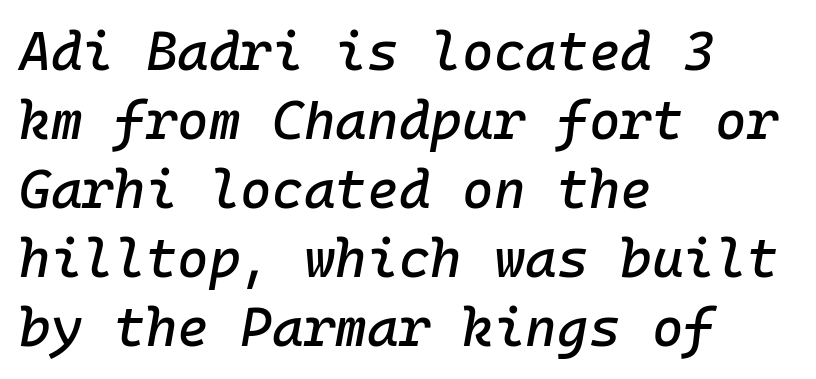
Q: Is the text italic (slanted)? A: Yes, it leans right by about 10 degrees.
Q: Is the text underlined? A: No.
Q: How is the paragraph aligned? A: Left-aligned.
Q: Is the spacing between letters normal or unusually wide? A: Normal.
Q: Is the spacing between lines tight, normal or loose? A: Normal.
Q: Width (condensed, normal, or wide)? A: Normal.
Q: Stroke contrast? A: Low.
Q: x-height? A: Medium.
Q: Monospaced? A: Yes.
